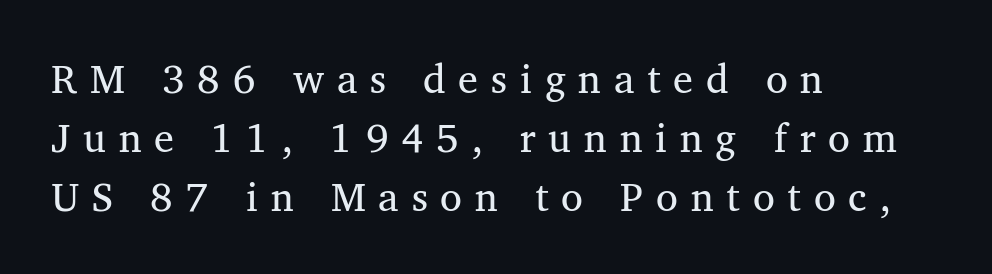
Each row of text sits above clean, open space. Substantial extra tracking has been applied to these lines. Typographically, this falls in the serif category. The vertical gap from one line to the next is medium.
